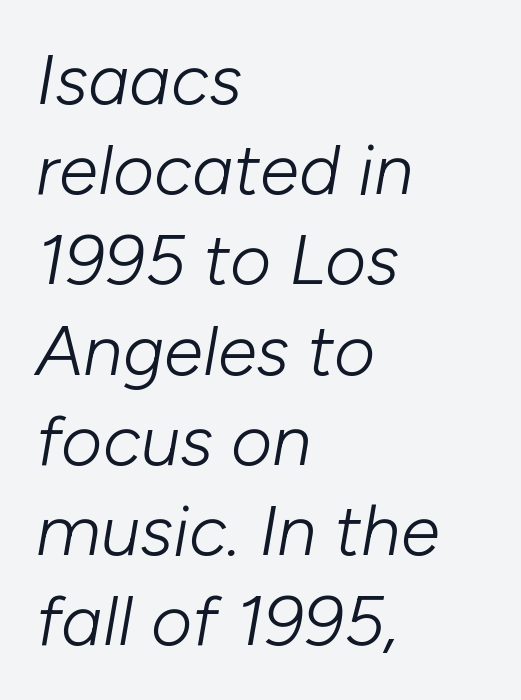
{"italic": "yes", "lean": "right", "slant_degrees": 10, "bold": "no", "weight": "light", "width": "normal", "stroke_contrast": "low", "x_height": "medium", "monospaced": "no", "underline": "no", "align": "left", "line_spacing": "normal", "line_spacing_ratio": 1.27, "letter_spacing": "normal", "letter_spacing_em": 0.0, "glyph_px": 71}
